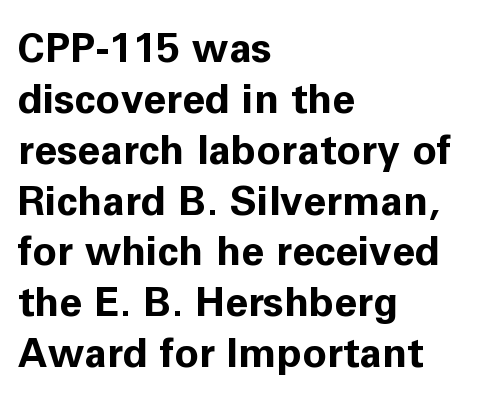
Q: Is the text bold? A: Yes.
Q: Is the text italic (slanted)? A: No, it is upright.
Q: Is the typeface a serif or a sans-serif typeface? A: Sans-serif.
Q: Is the text underlined? A: No.
Q: How is the paragraph aligned? A: Left-aligned.
Q: Is the spacing between letters normal or unusually wide? A: Normal.
Q: Width (condensed, normal, or wide)? A: Normal.
Q: Stroke contrast? A: Low.
Q: x-height? A: Medium.
Q: Monospaced? A: No.
